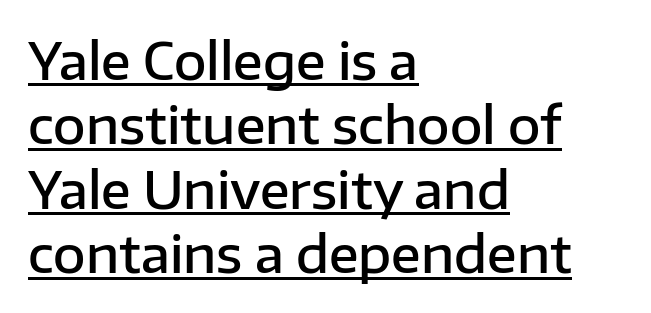
Beneath each row of characters lies a ruled line. The designer left line spacing at the default. These lines are composed in type without serifs. The strokes are fattened partway — semibold, not bold.
